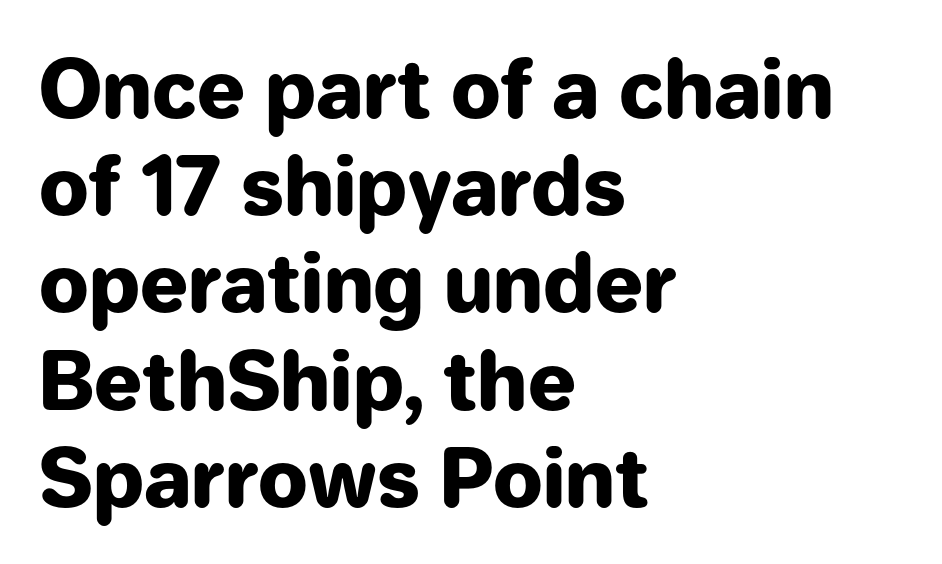
{"serif": "no", "italic": "no", "bold": "yes", "weight": "heavy", "width": "normal", "stroke_contrast": "low", "x_height": "medium", "monospaced": "no", "underline": "no", "align": "left", "line_spacing_ratio": 1.23, "letter_spacing": "normal", "letter_spacing_em": 0.0, "glyph_px": 79}
